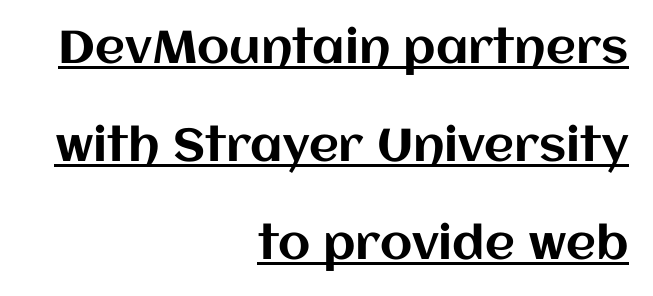
The image shows 46 px text type, upright; set right-aligned, loose line spacing (2.13x), normal letter spacing, underlined; medium stroke contrast and a large x-height.
